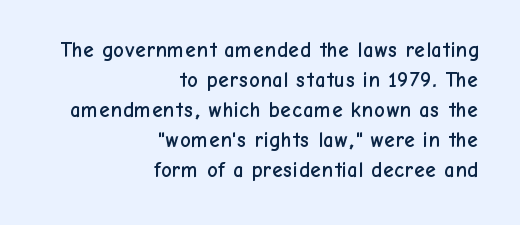
The image shows 21 px text type, upright; set right-aligned, normal line spacing (1.43x), normal letter spacing, not underlined.
